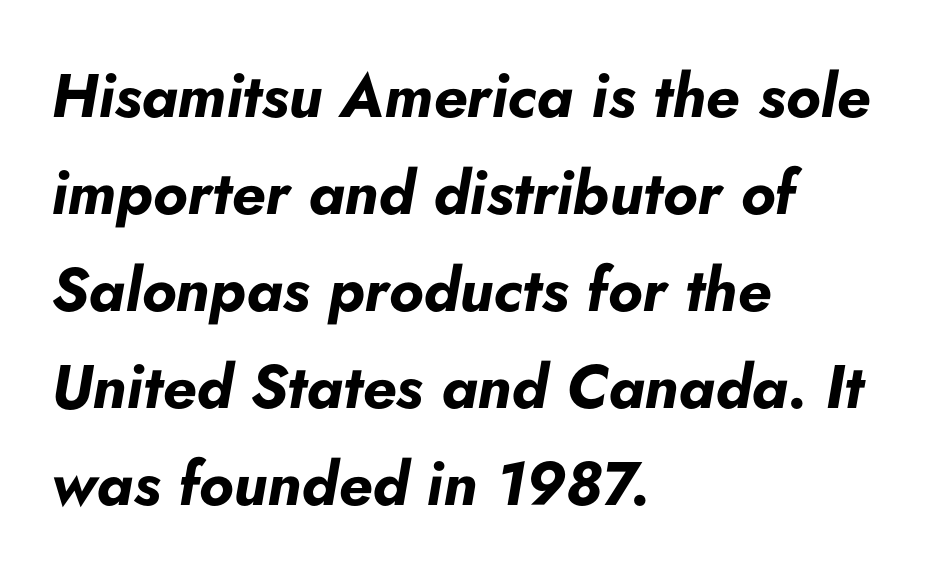
Q: Is the text bold? A: Yes.
Q: Is the text italic (slanted)? A: Yes, it leans right by about 5 degrees.
Q: Is the text underlined? A: No.
Q: How is the paragraph aligned? A: Left-aligned.
Q: Is the spacing between letters normal or unusually wide? A: Normal.
Q: Is the spacing between lines tight, normal or loose? A: Normal.
Q: Width (condensed, normal, or wide)? A: Normal.
Q: Stroke contrast? A: Low.
Q: x-height? A: Small.
Q: Monospaced? A: No.
